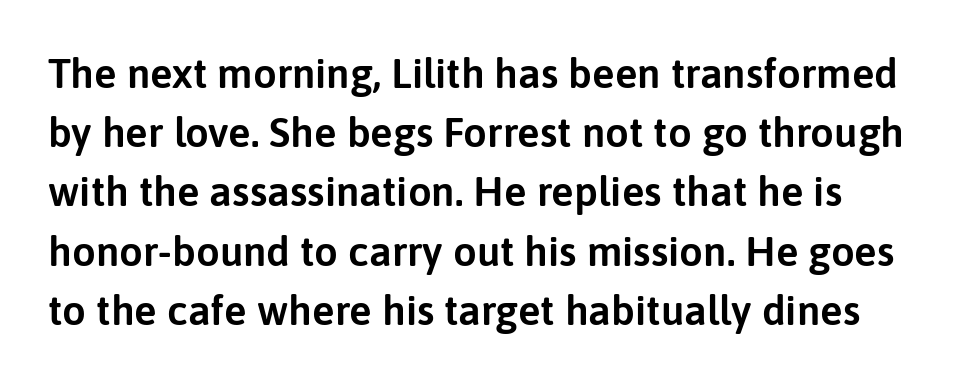
The image shows 42 px sans-serif type, upright; set normal line spacing (1.41x), normal letter spacing, not underlined; low stroke contrast and a medium x-height.
